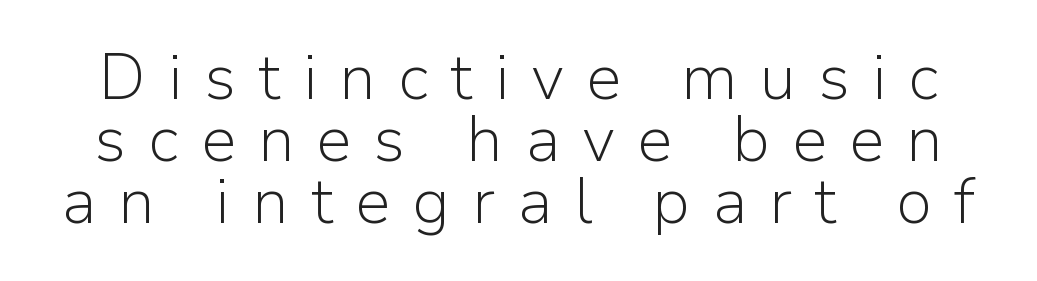
{"serif": "no", "italic": "no", "bold": "no", "weight": "light", "width": "normal", "stroke_contrast": "low", "x_height": "medium", "monospaced": "no", "underline": "no", "line_spacing": "tight", "line_spacing_ratio": 0.97, "letter_spacing": "wide", "letter_spacing_em": 0.34, "glyph_px": 64}
